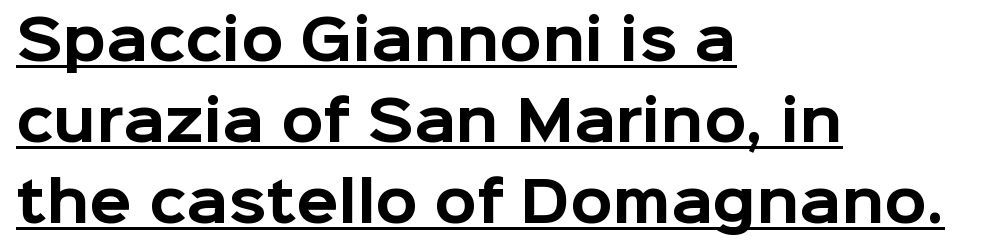
{"serif": "no", "italic": "no", "bold": "yes", "weight": "bold", "width": "normal", "stroke_contrast": "low", "x_height": "medium", "monospaced": "no", "underline": "yes", "align": "left", "line_spacing": "normal", "line_spacing_ratio": 1.47, "letter_spacing": "normal", "letter_spacing_em": 0.0, "glyph_px": 55}
